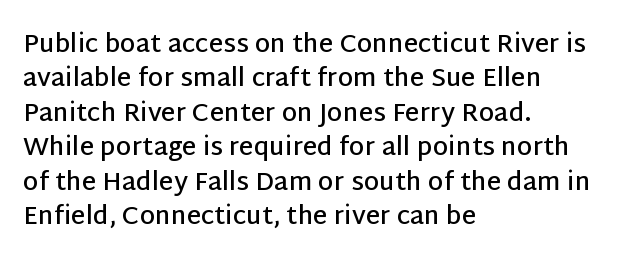
No italicization has been applied; the sample stays upright. Every letter is mildly thick-stroked: semibold rather than bold. The rag falls on the right side of this text block. The area under the type is left untouched.
